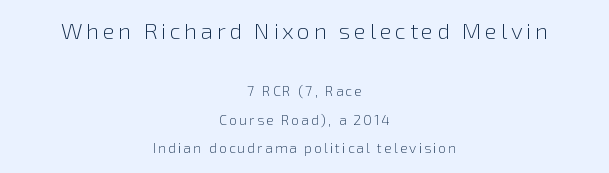
{"italic": "no", "bold": "no", "underline": "no", "align": "center", "line_spacing": "loose", "line_spacing_ratio": 2.06, "larger_block": "first", "size_ratio": 1.64, "glyph_px": 23}
